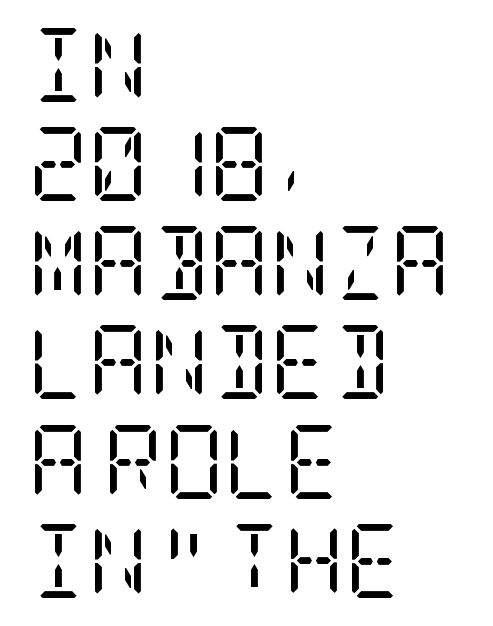
Q: Is the text bold? A: No.
Q: Is the text italic (slanted)? A: No, it is upright.
Q: Is the typeface a serif or a sans-serif typeface? A: Serif.
Q: Is the text underlined? A: No.
Q: How is the paragraph aligned? A: Left-aligned.
Q: Is the spacing between letters normal or unusually wide? A: Normal.
Q: Is the spacing between lines tight, normal or loose? A: Normal.
Q: Width (condensed, normal, or wide)? A: Condensed.
Q: Stroke contrast? A: Low.
Q: x-height? A: Large.
